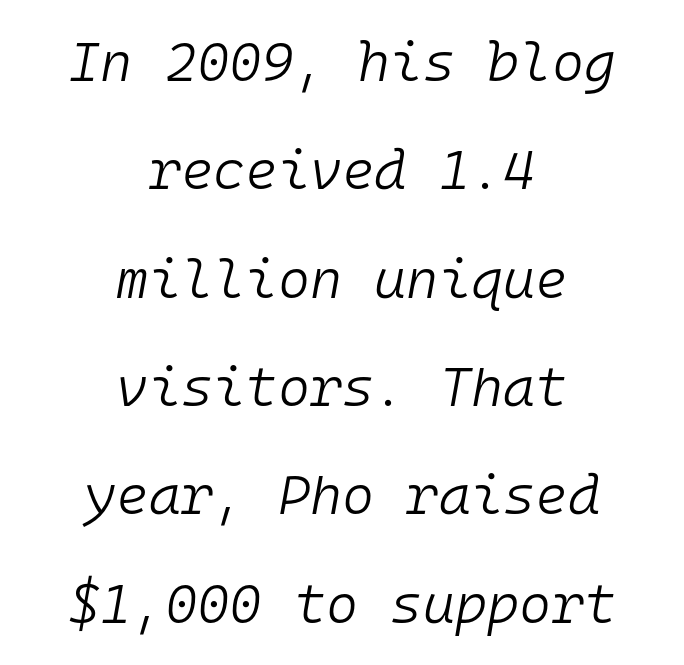
The image shows 55 px light type, italic (leaning right), monospaced; set centered, loose line spacing (1.97x), normal letter spacing, not underlined; low stroke contrast and a medium x-height.
